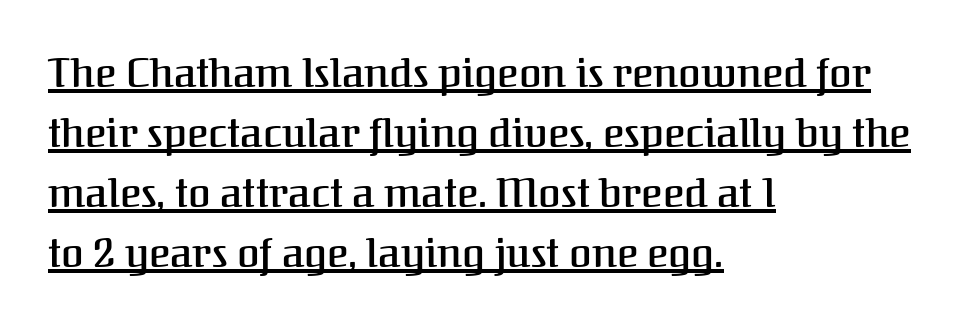
The image shows 41 px semibold serif type, upright; set left-aligned, normal line spacing (1.46x), normal letter spacing, underlined; medium stroke contrast and a medium x-height.
